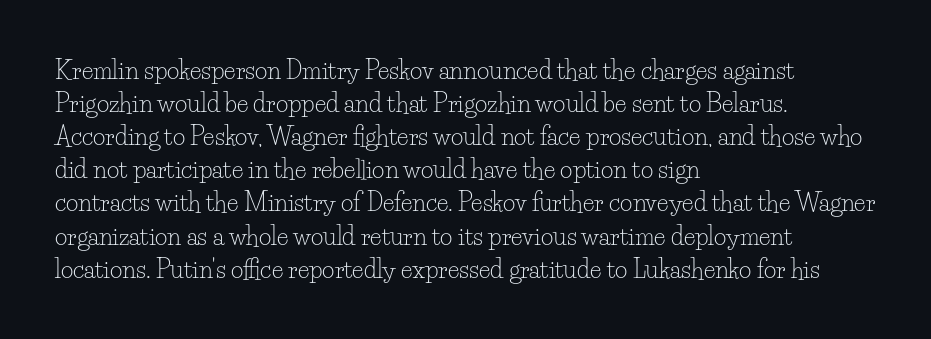
Horizontally, the lines are justified to the leading edge only. A roman cut, with each character standing at attention. The lines sit at an ordinary, default distance from one another. The font sits on the lighter half of the weight spectrum, regular included. Just letters on the line, the space beneath them empty. Standard letterfit; no display-style spreading of the glyphs.
